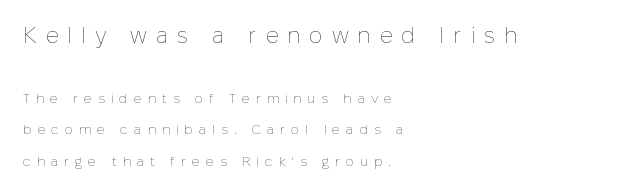
{"italic": "no", "bold": "no", "underline": "no", "align": "left", "line_spacing": "loose", "line_spacing_ratio": 2.24, "letter_spacing": "wide", "letter_spacing_em": 0.41, "larger_block": "first", "size_ratio": 1.57, "glyph_px": 22}
